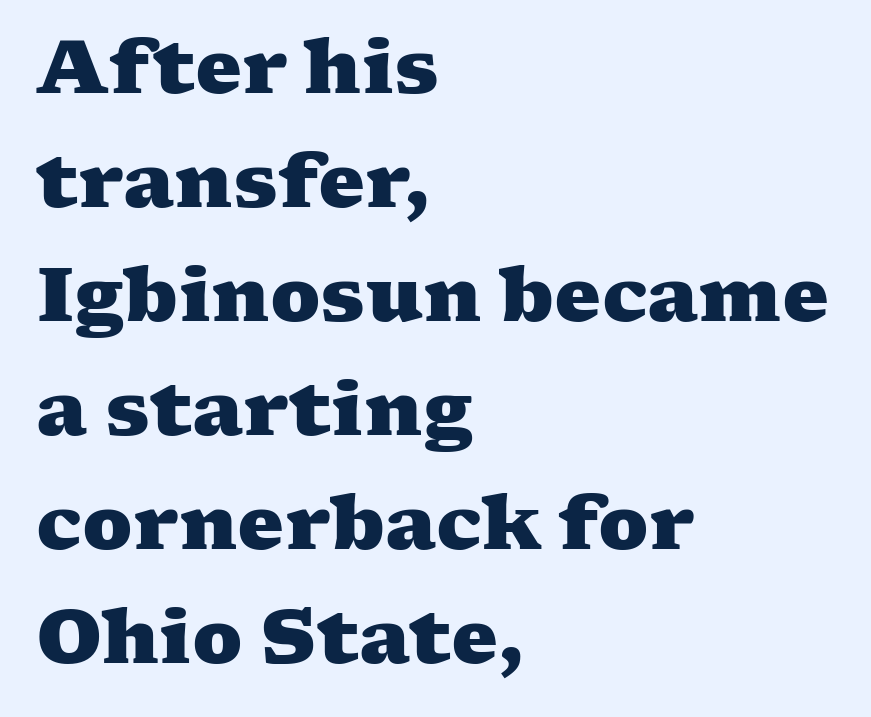
{"serif": "yes", "bold": "yes", "weight": "heavy", "width": "wide", "stroke_contrast": "medium", "x_height": "medium", "monospaced": "no", "underline": "no", "align": "left", "line_spacing": "normal", "line_spacing_ratio": 1.54, "letter_spacing": "normal", "letter_spacing_em": 0.0, "glyph_px": 74}
